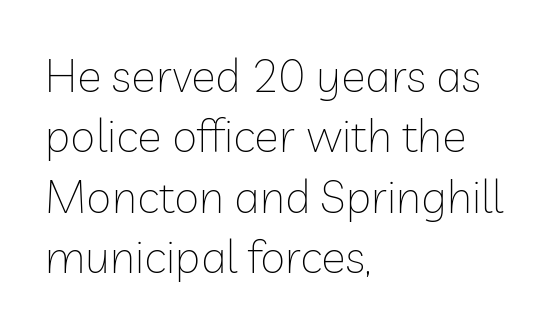
{"serif": "no", "italic": "no", "bold": "no", "weight": "thin", "width": "normal", "stroke_contrast": "low", "x_height": "medium", "monospaced": "no", "underline": "no", "align": "left", "line_spacing": "normal", "line_spacing_ratio": 1.31, "letter_spacing": "normal", "letter_spacing_em": 0.0, "glyph_px": 46}
